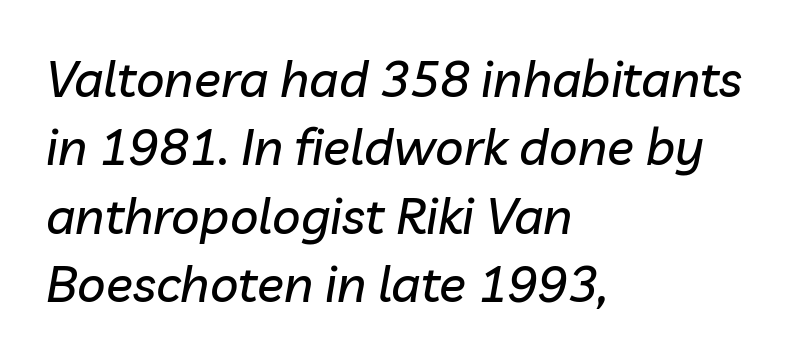
The image shows 50 px text type, italic (leaning right); set left-aligned, normal line spacing (1.37x), normal letter spacing, not underlined; low stroke contrast and a medium x-height.
